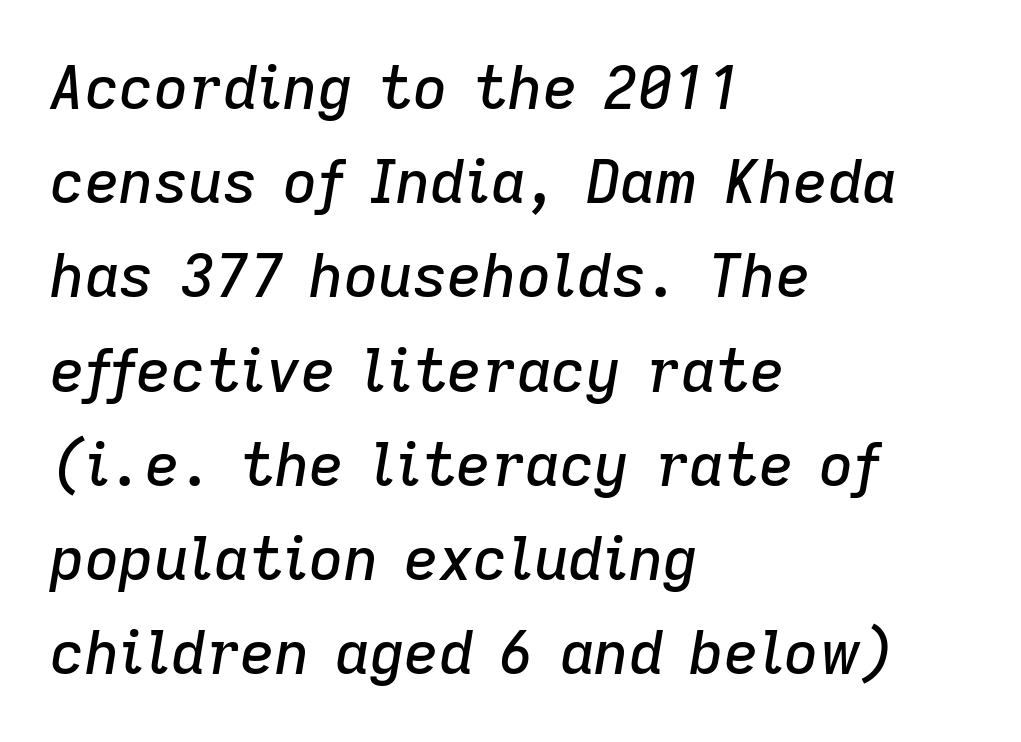
The image shows 60 px text type, italic (leaning right); set left-aligned, normal line spacing (1.57x), normal letter spacing, not underlined; low stroke contrast and a medium x-height.
